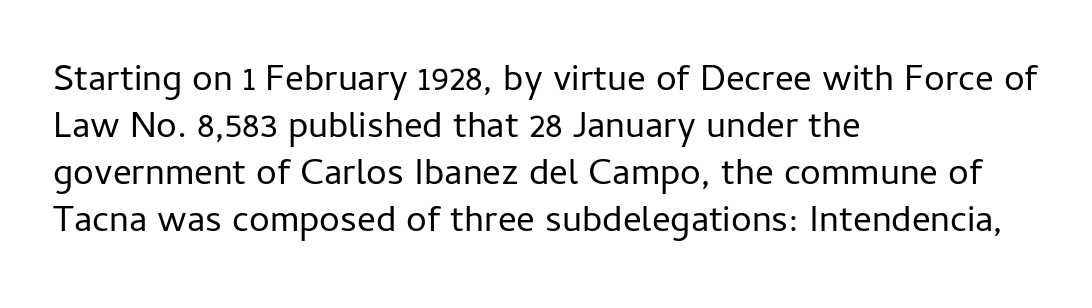
The passage shown is typed in a proportional face where columns would drift. Notice how the stems are strictly vertical — no italics here. The foot of each line stays bare and open. The font is comparable to plain body text, perhaps lighter.
